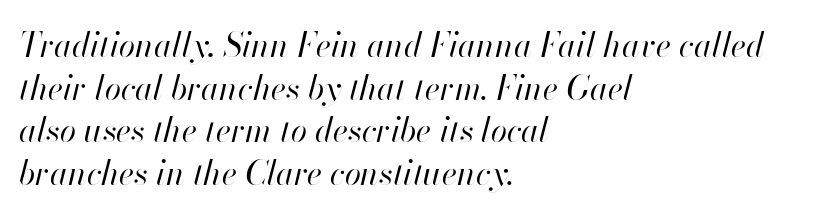
{"italic": "yes", "lean": "right", "slant_degrees": 13, "bold": "no", "weight": "regular", "width": "normal", "stroke_contrast": "high", "x_height": "small", "monospaced": "no", "underline": "no", "align": "left", "line_spacing": "normal", "line_spacing_ratio": 1.29, "letter_spacing": "normal", "letter_spacing_em": 0.0, "glyph_px": 33}
